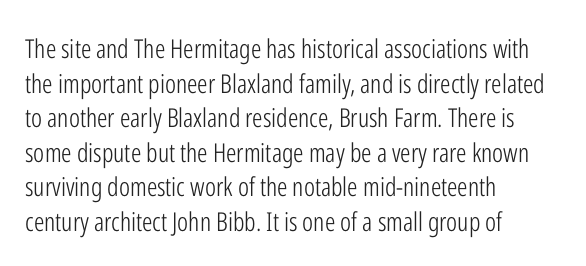
No chunkiness to these letters — they're not bold. A classic flush-left, rag-right setting is used for this passage. One glance says typical: line gaps are just what's usual. The letters sit at their default tracking, neither squeezed nor spread.
